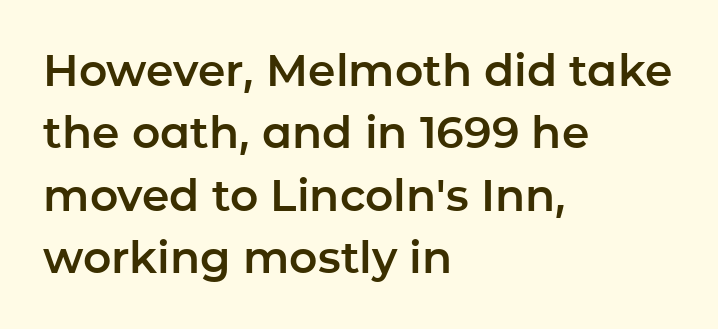
{"serif": "no", "italic": "no", "width": "normal", "stroke_contrast": "low", "x_height": "medium", "monospaced": "no", "underline": "no", "align": "left", "line_spacing": "normal", "line_spacing_ratio": 1.42, "letter_spacing": "normal", "letter_spacing_em": 0.0, "glyph_px": 44}
